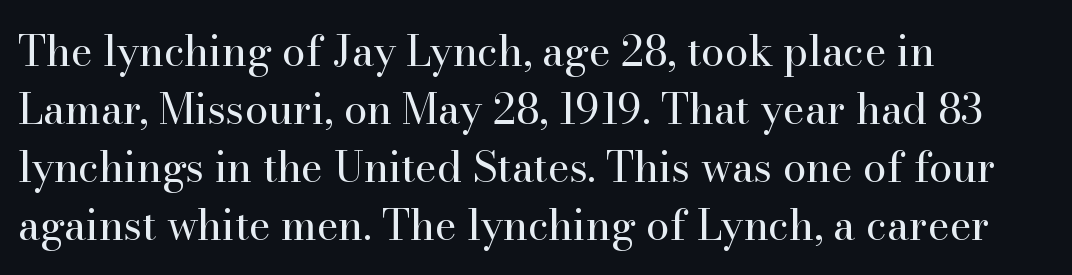
Proportional: the letters do not fall into vertical columns. This sample uses an upright cut, with every glyph sitting square on the baseline. Nobody touched the tracking dial on this one. A classic flush-left, rag-right setting is used for this passage. One glance says typical: line gaps are just what's usual. Lines of text with bare space underneath.
